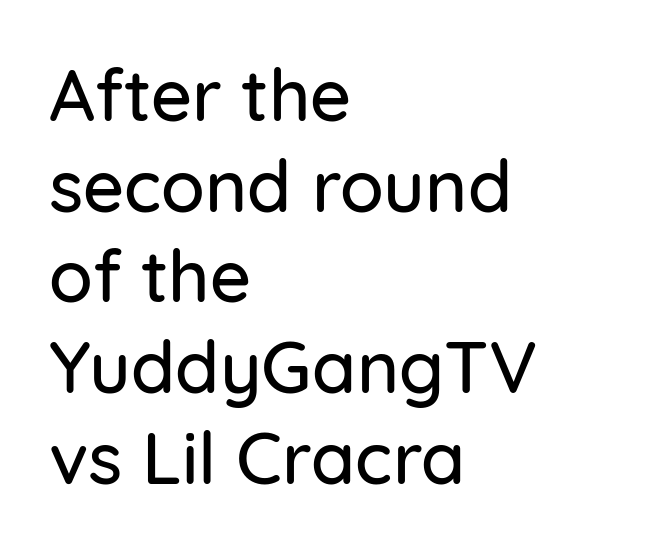
{"serif": "no", "italic": "no", "width": "normal", "stroke_contrast": "low", "x_height": "medium", "monospaced": "no", "underline": "no", "align": "left", "line_spacing": "normal", "line_spacing_ratio": 1.26, "letter_spacing": "normal", "letter_spacing_em": 0.0, "glyph_px": 72}
